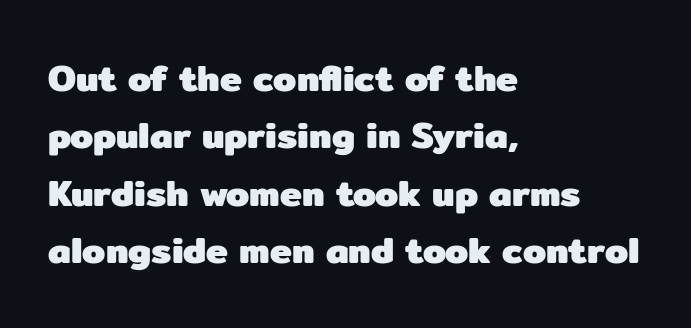
The image shows 37 px heavy sans-serif type, upright; set left-aligned, normal line spacing (1.55x), normal letter spacing, not underlined; low stroke contrast and a medium x-height.
